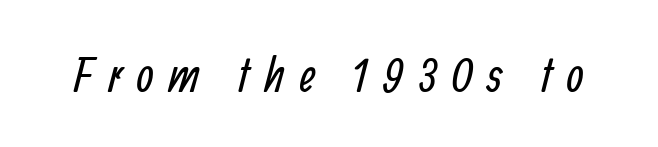
Note the varied advance widths — an 'i' is clearly narrower than an 'm'. The weight would be labelled regular, book, light, or lighter still. Bare-footed words on every line. Serif or sans? Sans — the stroke terminals are bare.
